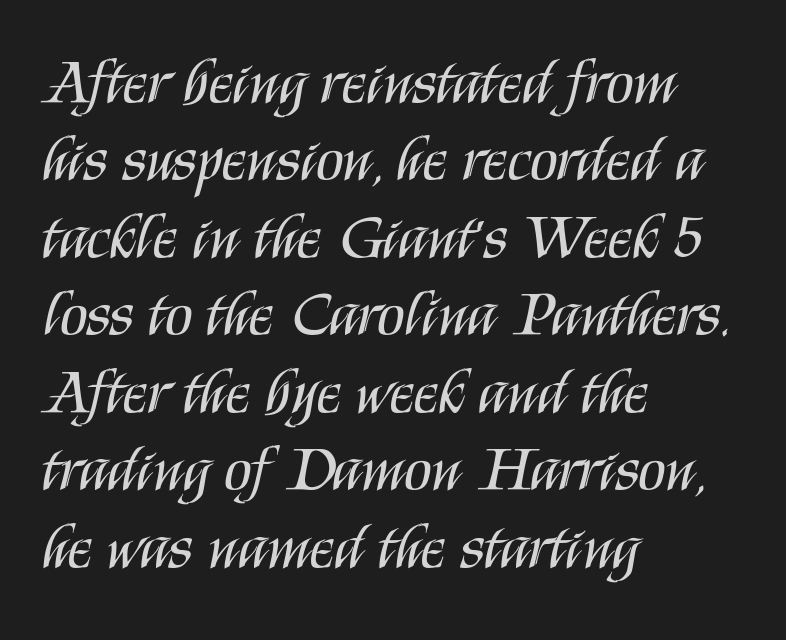
The image shows 63 px regular-weight, condensed sans-serif type; set left-aligned, line spacing 1.23x, normal letter spacing, not underlined; medium stroke contrast and a large x-height.
